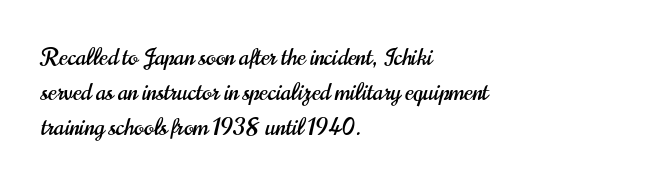
The image shows 23 px text type; set left-aligned, normal line spacing (1.53x), normal letter spacing, not underlined.
